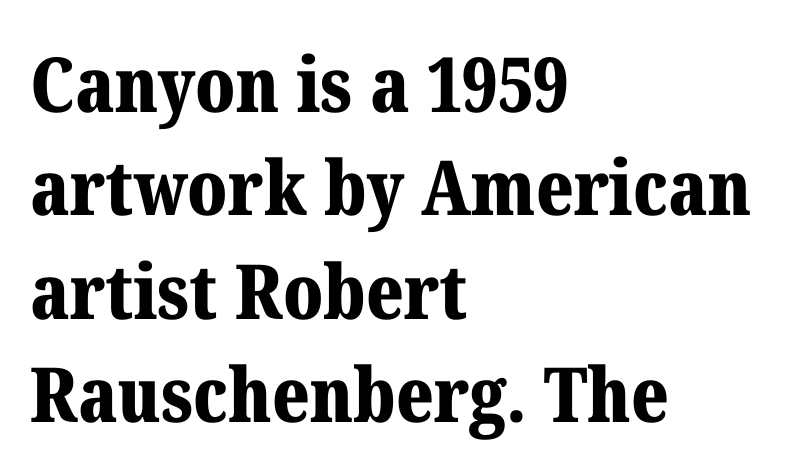
Q: Is the text bold? A: Yes.
Q: Is the text italic (slanted)? A: No, it is upright.
Q: Is the typeface a serif or a sans-serif typeface? A: Serif.
Q: Is the text underlined? A: No.
Q: How is the paragraph aligned? A: Left-aligned.
Q: Is the spacing between letters normal or unusually wide? A: Normal.
Q: Is the spacing between lines tight, normal or loose? A: Normal.
Q: Width (condensed, normal, or wide)? A: Normal.
Q: Stroke contrast? A: Medium.
Q: x-height? A: Medium.
Q: Monospaced? A: No.
